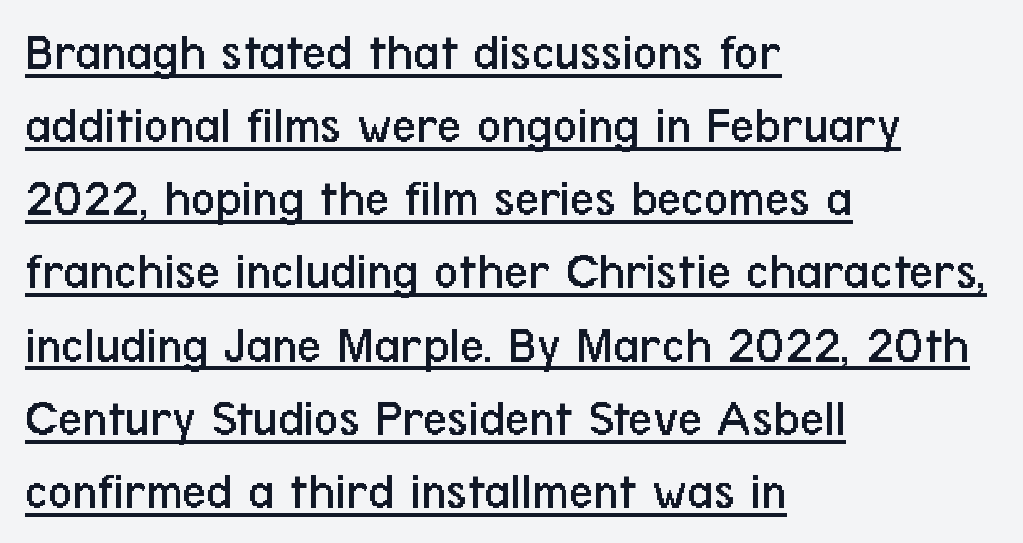
The image shows 53 px regular-weight, condensed sans-serif type, upright; set left-aligned, normal line spacing (1.38x), normal letter spacing, underlined; low stroke contrast and a medium x-height.
